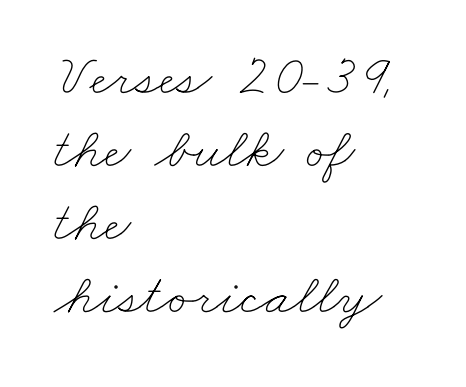
In terms of leading, this rendering sits right in the middle. The face used here is rendered with its standard letterfit. One-word summary of the alignment: left. The face used here is proportionally spaced, like ordinary book or web type.
